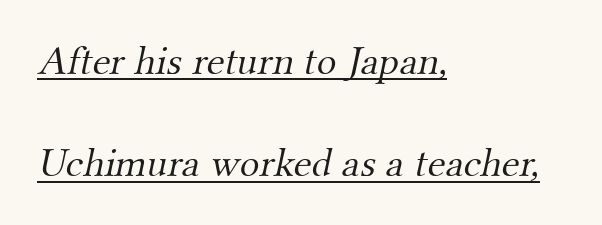
{"serif": "yes", "bold": "no", "weight": "light", "width": "normal", "stroke_contrast": "medium", "x_height": "small", "monospaced": "no", "underline": "yes", "align": "left", "line_spacing": "loose", "line_spacing_ratio": 2.49, "letter_spacing": "normal", "letter_spacing_em": 0.0, "glyph_px": 41}
